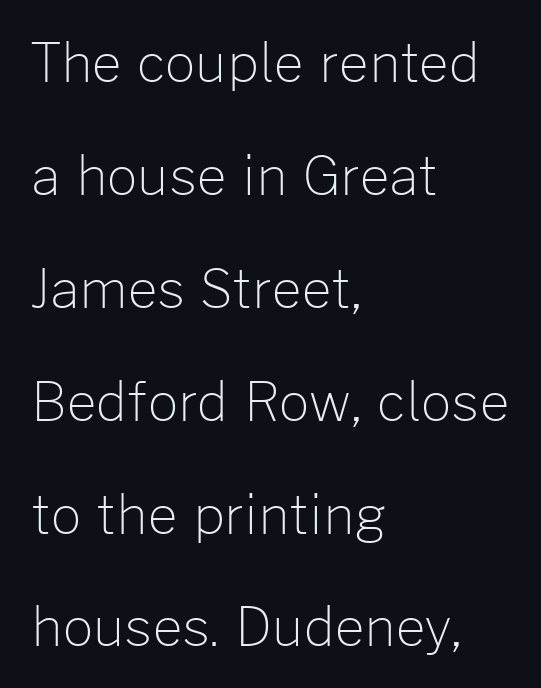
The image shows 53 px light sans-serif type, upright; set left-aligned, loose line spacing (2.13x), normal letter spacing, not underlined; low stroke contrast and a medium x-height.
